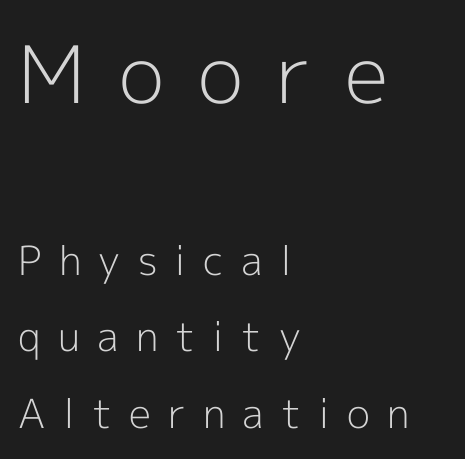
{"serif": "no", "italic": "no", "bold": "no", "weight": "light", "width": "normal", "x_height": "medium", "monospaced": "no", "underline": "no", "align": "left", "line_spacing": "loose", "line_spacing_ratio": 1.91, "letter_spacing": "wide", "letter_spacing_em": 0.43, "larger_block": "first", "size_ratio": 1.98, "glyph_px": 79}
